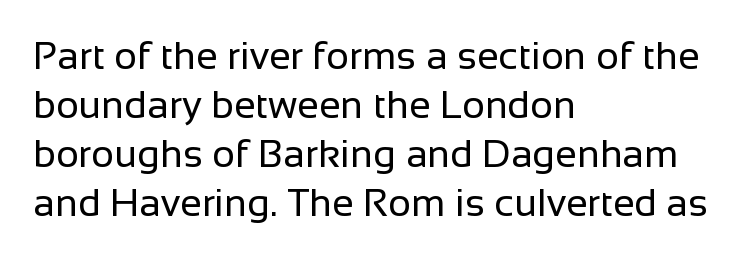
Each letter keeps its own natural width here, so spacing adapts to shape. The gaps between neighbouring characters are ordinary and unremarkable. The letters stand straight up with perfectly vertical stems. The rendering uses a moderate line-height, typical for paragraphs.
